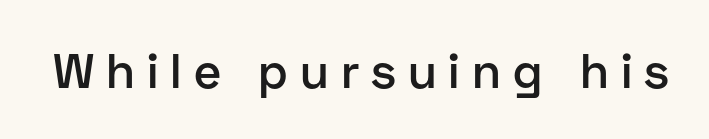
Q: Is the text bold? A: Semi-bold.
Q: Is the text italic (slanted)? A: No, it is upright.
Q: Is the typeface a serif or a sans-serif typeface? A: Sans-serif.
Q: Is the text underlined? A: No.
Q: Is the spacing between letters normal or unusually wide? A: Unusually wide.
Q: Width (condensed, normal, or wide)? A: Normal.
Q: Stroke contrast? A: Low.
Q: x-height? A: Medium.
Q: Monospaced? A: No.
